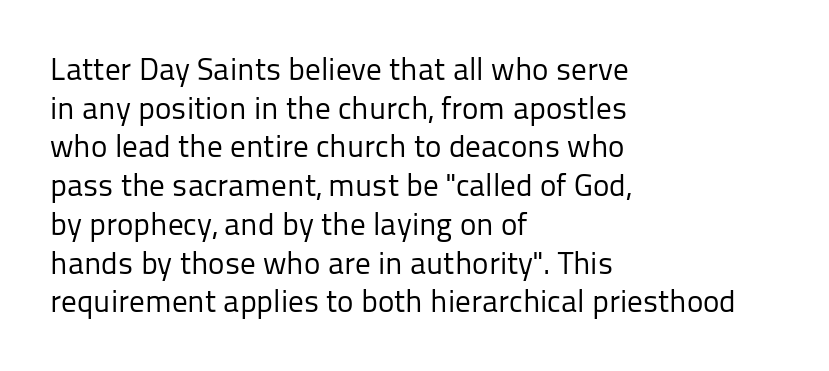
Typographically, this falls in the sans-serif category. Think of a printed novel: that variable character pitch is what you see here. Quick note: not italic, upright. Each word holds together tightly as a unit, with standard inter-letter gaps.
